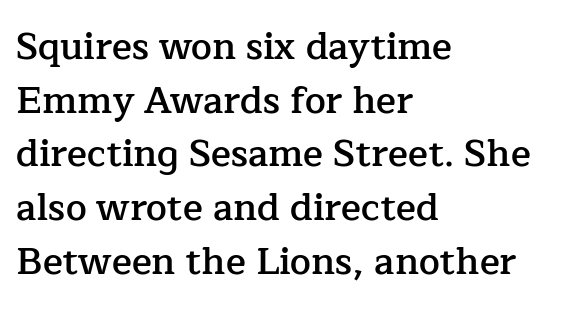
Q: Is the text bold? A: Semi-bold.
Q: Is the text italic (slanted)? A: No, it is upright.
Q: Is the typeface a serif or a sans-serif typeface? A: Serif.
Q: Is the text underlined? A: No.
Q: How is the paragraph aligned? A: Left-aligned.
Q: Is the spacing between letters normal or unusually wide? A: Normal.
Q: Is the spacing between lines tight, normal or loose? A: Normal.
Q: Width (condensed, normal, or wide)? A: Normal.
Q: Stroke contrast? A: Low.
Q: x-height? A: Medium.
Q: Monospaced? A: No.
